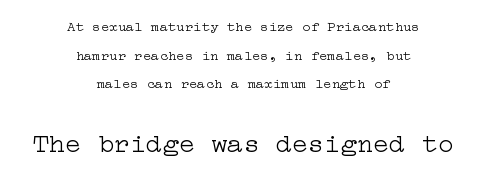
These lines keep a tight, regular rhythm from letter to letter. Unmarked baselines from the first word to the last. Does the lettering tilt? It doesn't — this is upright. The vertical gap from one line to the next is large. A centered setting, common on invitations and titles, is used for this passage. Typesetter's note — lower block bumped up in size, upper block left smaller.
